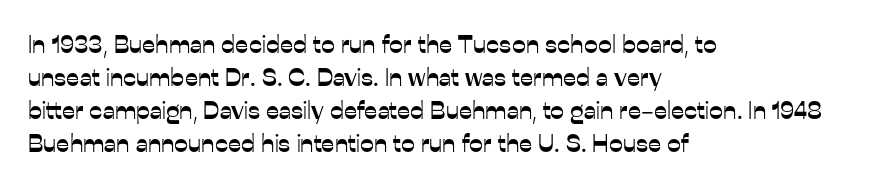
{"italic": "no", "underline": "no", "align": "left", "line_spacing": "normal", "line_spacing_ratio": 1.32, "letter_spacing": "normal", "letter_spacing_em": 0.0, "glyph_px": 25}
